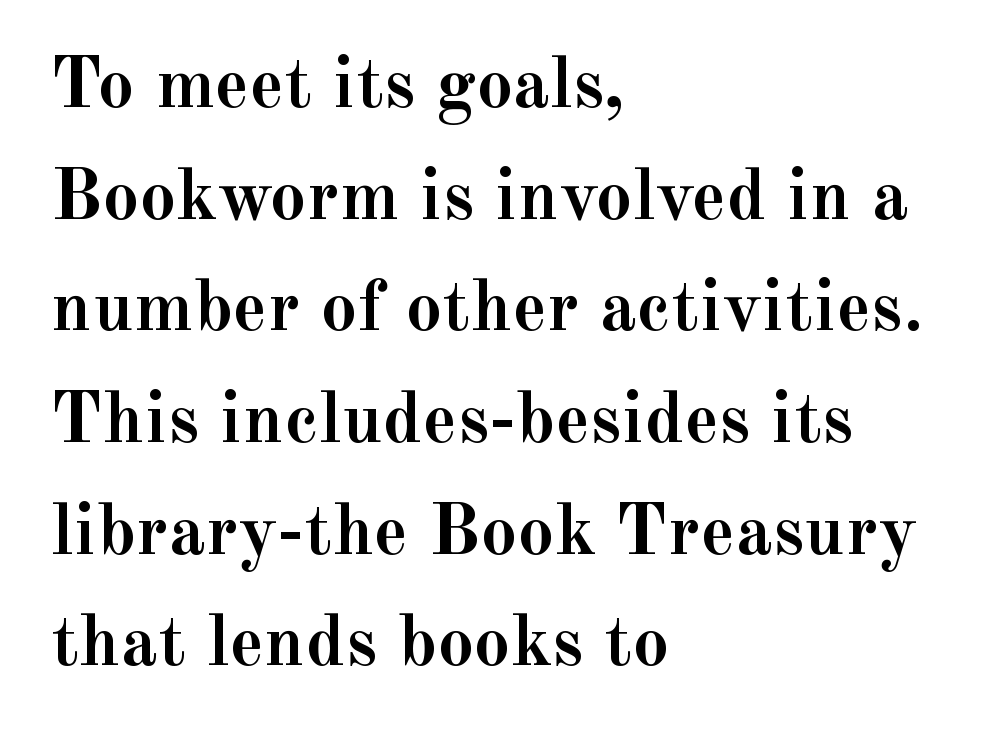
The letters stand upright; this is a roman face. Leading: standard. A full-strength bold gives these letters their thick strokes. Proportional: the letters do not fall into vertical columns. All the whitespace from short lines collects on the right.
